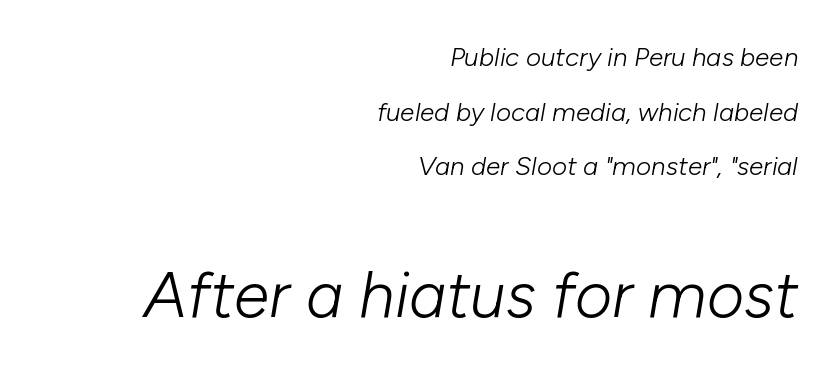
The image shows 64 px light type, italic (leaning right); set right-aligned, loose line spacing (2.1x), normal letter spacing, not underlined; the second (bottom) block is 2.46x larger; low stroke contrast and a medium x-height.
